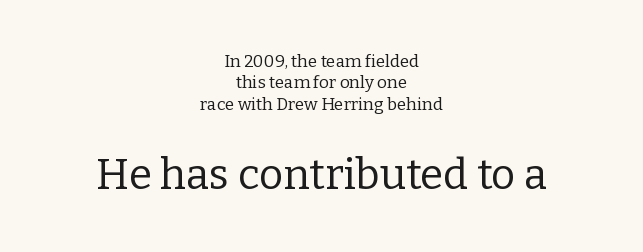
The image shows 42 px regular-weight serif type, upright; set centered, normal line spacing (1.26x), normal letter spacing, not underlined; the second (bottom) block is 2.47x larger; low stroke contrast and a medium x-height.
